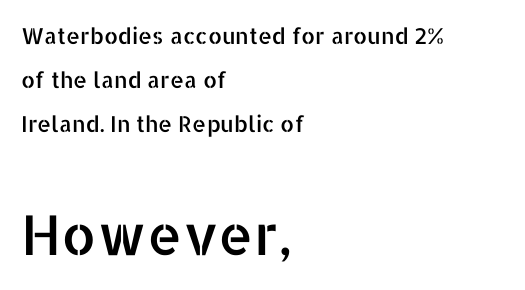
Q: Is the text italic (slanted)? A: No, it is upright.
Q: Is the typeface a serif or a sans-serif typeface? A: Sans-serif.
Q: Is the text underlined? A: No.
Q: How is the paragraph aligned? A: Left-aligned.
Q: Is the spacing between letters normal or unusually wide? A: Normal.
Q: Is the spacing between lines tight, normal or loose? A: Loose.
Q: Which block of text is set in a larger size, the first (top) or the second (bottom)? A: The second (bottom) one.
Q: Width (condensed, normal, or wide)? A: Normal.
Q: Stroke contrast? A: Low.
Q: x-height? A: Medium.
Q: Monospaced? A: No.
